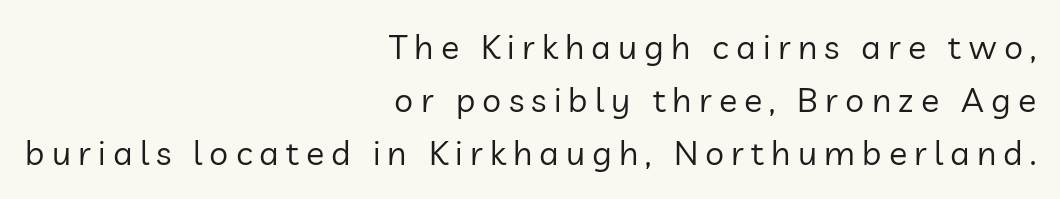
{"serif": "no", "italic": "no", "bold": "no", "weight": "regular", "width": "normal", "stroke_contrast": "low", "x_height": "medium", "monospaced": "no", "underline": "no", "align": "right", "line_spacing": "normal", "line_spacing_ratio": 1.56, "letter_spacing": "wide", "letter_spacing_em": 0.21, "glyph_px": 34}
